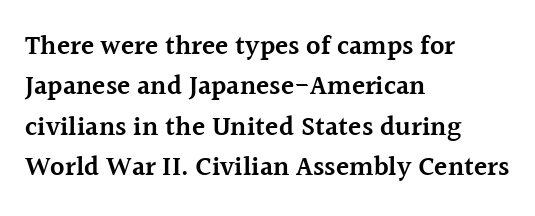
The image shows 27 px text type, upright; set left-aligned, normal line spacing (1.5x), normal letter spacing, not underlined.
